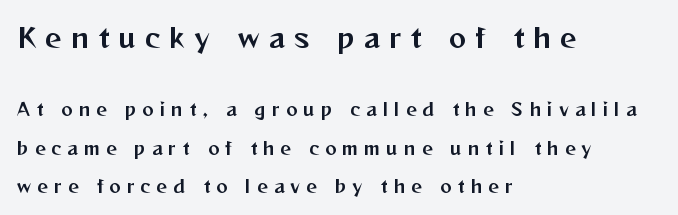
The image shows 26 px text type, upright; set left-aligned, loose line spacing (2.25x), unusually wide letter spacing (+0.36 em), not underlined; the first (top) block is 1.53x larger.
